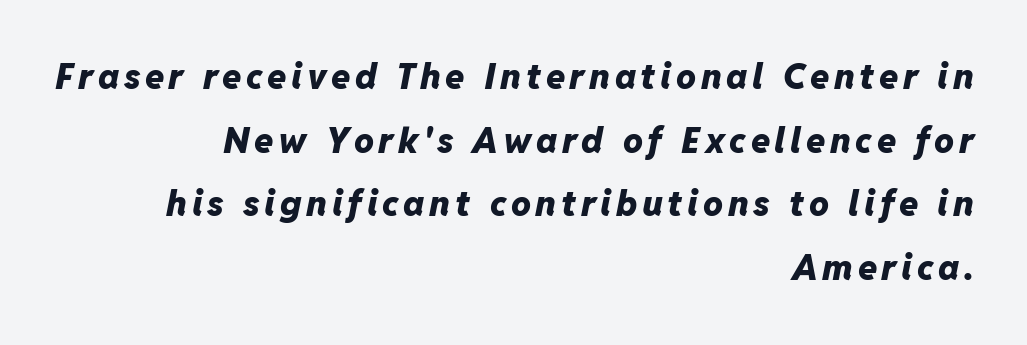
The image shows 35 px heavy type, italic (leaning right); set right-aligned, line spacing 1.82x, not underlined; low stroke contrast and a medium x-height.
